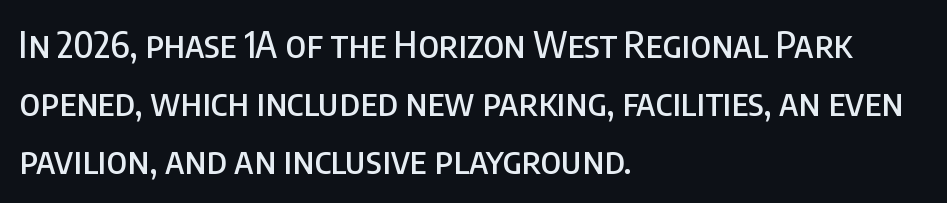
A student would call this left alignment; a typographer would say flush left, rag right. No feet cap the strokes, marking this as sans-serif type. Students, observe: this is what conventionally led text looks like. The typography opts for an upright posture over an oblique one. Underline: absent.
